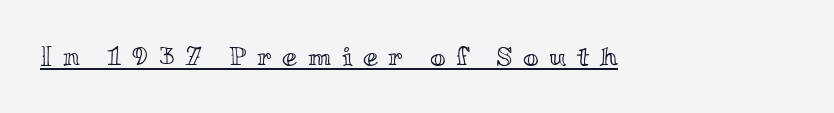
The line texture is sparse and dotted thanks to wide tracking. Tall strokes in this sample are plumb rather than angled. Is there an underline? Yes — a line sits under the letters.
